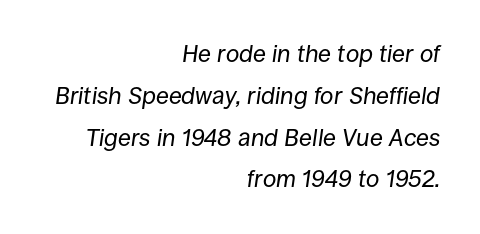
Reading down the block, your eye finds every line finishing at a fixed right position. The font is comparable to plain body text, perhaps lighter. Does the lettering tilt? It does — this is italic. The rendering keeps characters at their native spacing. Descenders hang freely into open space.
